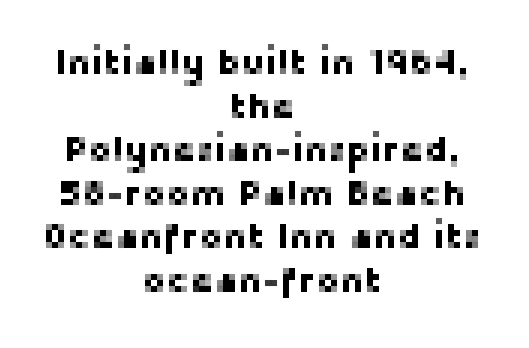
The passage shown is typed in a proportional face where columns would drift. The font's upright variant was chosen for this text. Unmarked baselines from the first word to the last. Is the block centered? Yes — each line is placed symmetrically about the middle. Look at the tracking — it's just the regular setting, nothing added.
